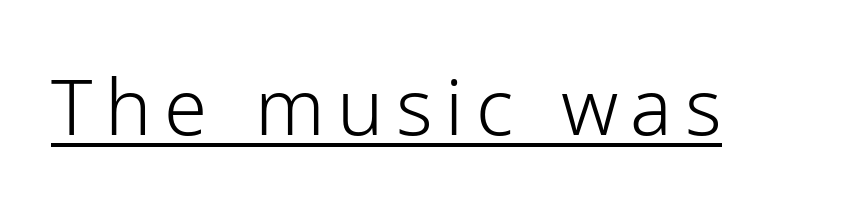
{"serif": "no", "italic": "no", "bold": "no", "weight": "light", "width": "normal", "stroke_contrast": "low", "x_height": "medium", "monospaced": "no", "underline": "yes", "glyph_px": 78}
